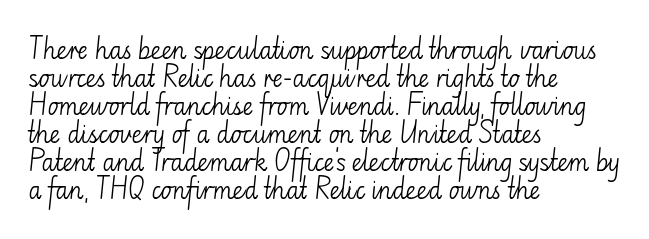
{"bold": "no", "underline": "no", "align": "left", "line_spacing_ratio": 1.22, "letter_spacing": "normal", "letter_spacing_em": 0.0, "glyph_px": 23}
